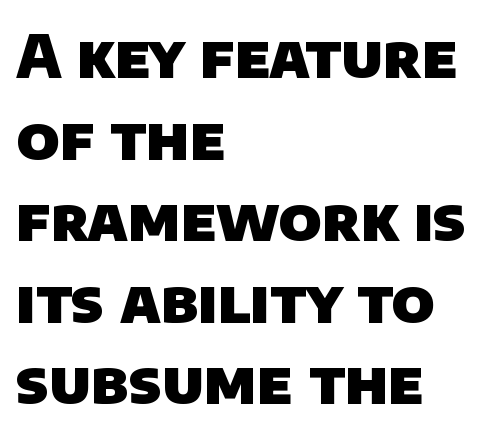
The image shows 60 px heavy sans-serif type; set left-aligned, normal line spacing (1.36x), normal letter spacing, not underlined; low stroke contrast and a large x-height.
